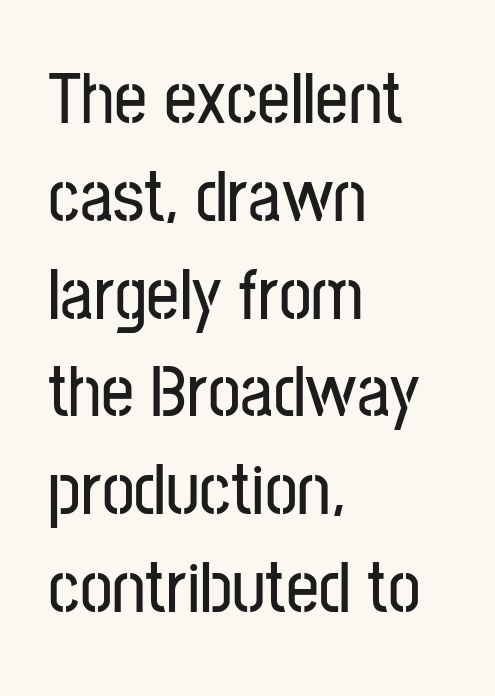
Q: Is the text italic (slanted)? A: No, it is upright.
Q: Is the typeface a serif or a sans-serif typeface? A: Sans-serif.
Q: Is the text underlined? A: No.
Q: How is the paragraph aligned? A: Left-aligned.
Q: Is the spacing between letters normal or unusually wide? A: Normal.
Q: Is the spacing between lines tight, normal or loose? A: Normal.
Q: Width (condensed, normal, or wide)? A: Condensed.
Q: Stroke contrast? A: Low.
Q: x-height? A: Medium.
Q: Monospaced? A: No.
